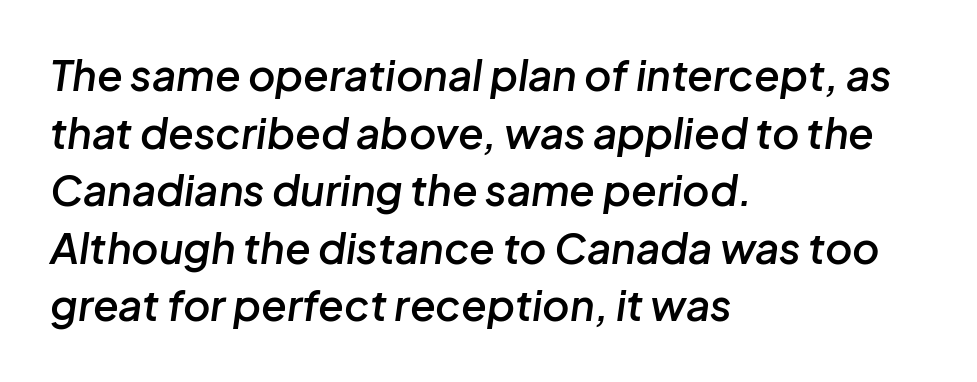
Horizontally, the lines are justified to the leading edge only. It's the slanting kind of type. On the weight axis this lands at semibold, roughly 600. In terms of leading, this rendering sits right in the middle. Students, note that the glyphs here touch the page at normal intervals. Unmarked baselines from the first word to the last.
